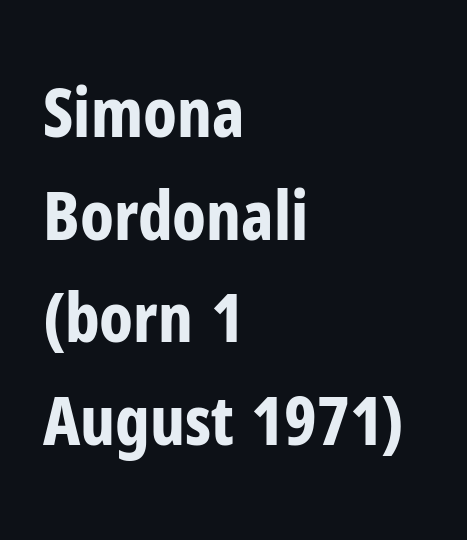
Q: Is the text bold? A: Yes.
Q: Is the text italic (slanted)? A: No, it is upright.
Q: Is the typeface a serif or a sans-serif typeface? A: Sans-serif.
Q: Is the text underlined? A: No.
Q: How is the paragraph aligned? A: Left-aligned.
Q: Is the spacing between letters normal or unusually wide? A: Normal.
Q: Is the spacing between lines tight, normal or loose? A: Normal.
Q: Width (condensed, normal, or wide)? A: Condensed.
Q: Stroke contrast? A: Low.
Q: x-height? A: Medium.
Q: Monospaced? A: No.
